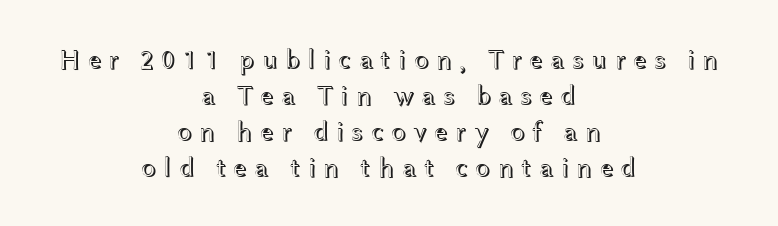
Just letters on the line, the space beneath them empty. Each letter keeps its own natural width here, so spacing adapts to shape. These lines sit exactly where default settings would place them. Notice how the passage keeps no hard edge, just a central spine. Caption: expanded tracking, letters set apart. Every character sits straight up, as roman type does.
